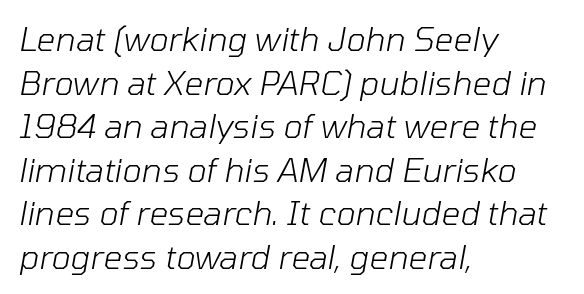
Q: Is the text bold? A: No.
Q: Is the text italic (slanted)? A: Yes, it leans right by about 10 degrees.
Q: Is the text underlined? A: No.
Q: How is the paragraph aligned? A: Left-aligned.
Q: Is the spacing between letters normal or unusually wide? A: Normal.
Q: Is the spacing between lines tight, normal or loose? A: Normal.
Q: Width (condensed, normal, or wide)? A: Normal.
Q: Stroke contrast? A: Low.
Q: x-height? A: Medium.
Q: Monospaced? A: No.
